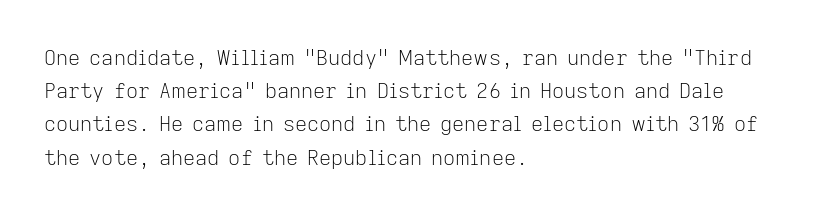
Q: Is the text bold? A: No.
Q: Is the text italic (slanted)? A: No, it is upright.
Q: Is the text underlined? A: No.
Q: How is the paragraph aligned? A: Left-aligned.
Q: Is the spacing between letters normal or unusually wide? A: Normal.
Q: Is the spacing between lines tight, normal or loose? A: Normal.
